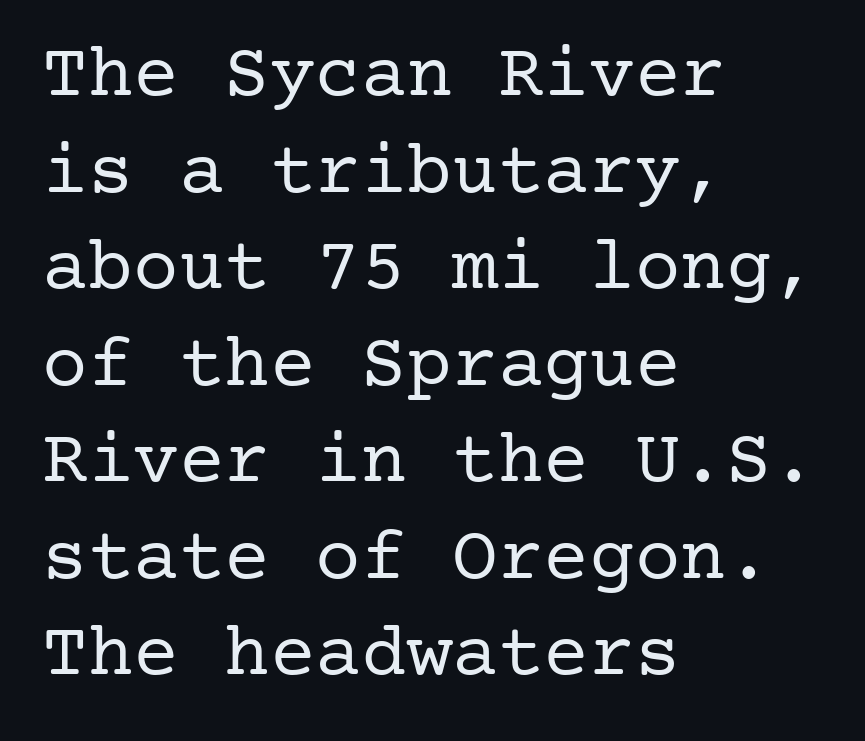
The image shows 76 px regular-weight serif type, upright; set left-aligned, normal line spacing (1.27x), normal letter spacing, not underlined; low stroke contrast and a medium x-height.
